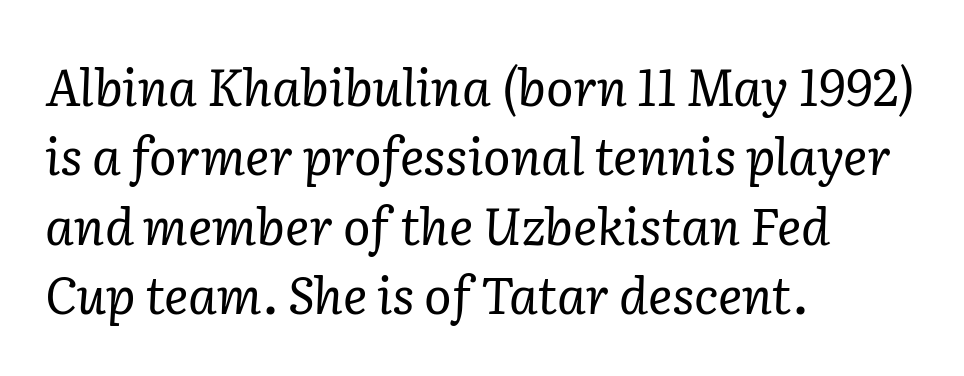
The image shows 51 px regular-weight serif type, italic (leaning right); set left-aligned, normal line spacing (1.36x), normal letter spacing, not underlined; low stroke contrast and a medium x-height.
